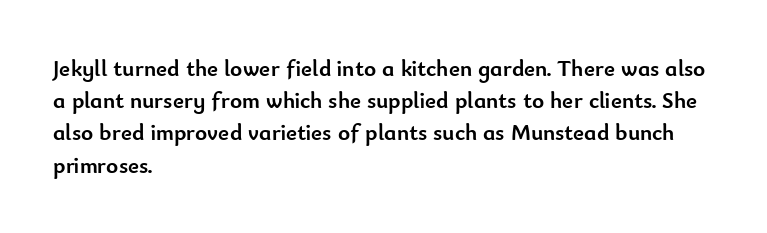
Teacher's note: observe the even left margin — that is flush-left alignment. Tracking here is standard; glyphs follow each other at the usual distance. Horizontal bands of white between lines are of average thickness. Is the type bold? Yes — the strokes are clearly thick and heavy. This is the regular roman posture of the typeface.
